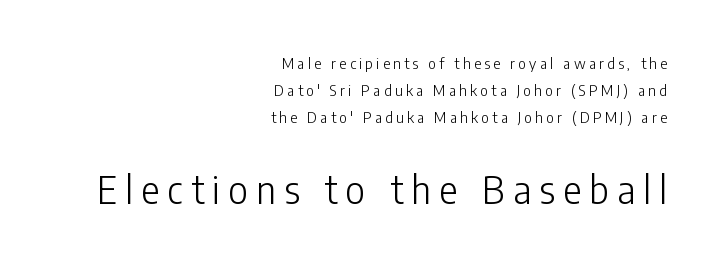
The image shows 38 px light, condensed sans-serif type, upright; set right-aligned, line spacing 1.8x, unusually wide letter spacing (+0.22 em), not underlined; the second (bottom) block is 2.53x larger; low stroke contrast and a medium x-height.
